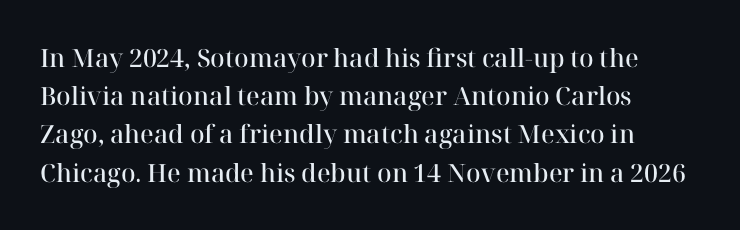
How heavy is the stroke? Medium-heavy — a semibold, shy of bold. Summary of vertical rhythm: regular, with standard interline spacing. Underline: absent. Inter-character spacing is left at the font's built-in metrics. A student would call this left alignment; a typographer would say flush left, rag right. Italic? Not at all — the glyphs are vertical.
